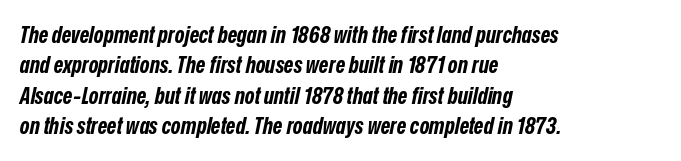
Underline: absent. A typesetter would call this leading conventional body-copy spacing. Notice how the stems are inclined rather than vertical — that's the hallmark of italics. A typesetter would call this zero additional tracking. Heavy-handed strokes throughout: this text is bold.
